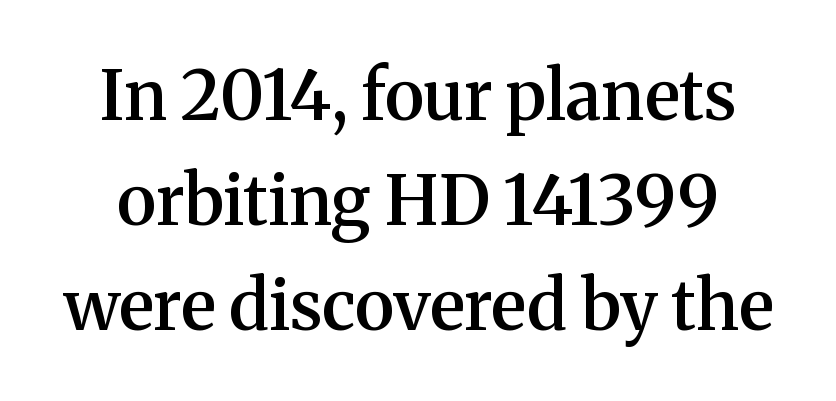
{"serif": "yes", "italic": "no", "bold": "semi", "weight": "semibold", "width": "normal", "stroke_contrast": "medium", "x_height": "medium", "monospaced": "no", "underline": "no", "line_spacing": "normal", "line_spacing_ratio": 1.52, "letter_spacing": "normal", "letter_spacing_em": 0.0, "glyph_px": 69}
